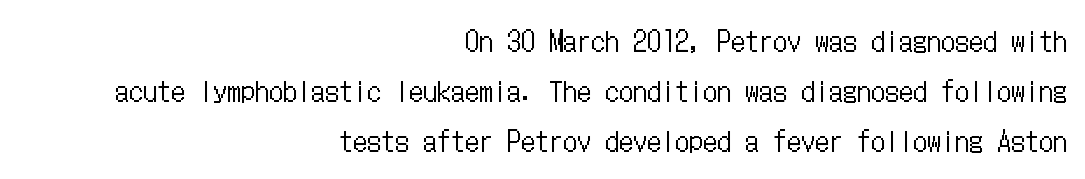
Q: Is the text bold? A: No.
Q: Is the text italic (slanted)? A: No, it is upright.
Q: Is the text underlined? A: No.
Q: How is the paragraph aligned? A: Right-aligned.
Q: Is the spacing between letters normal or unusually wide? A: Normal.
Q: Width (condensed, normal, or wide)? A: Condensed.
Q: Stroke contrast? A: Low.
Q: x-height? A: Medium.
